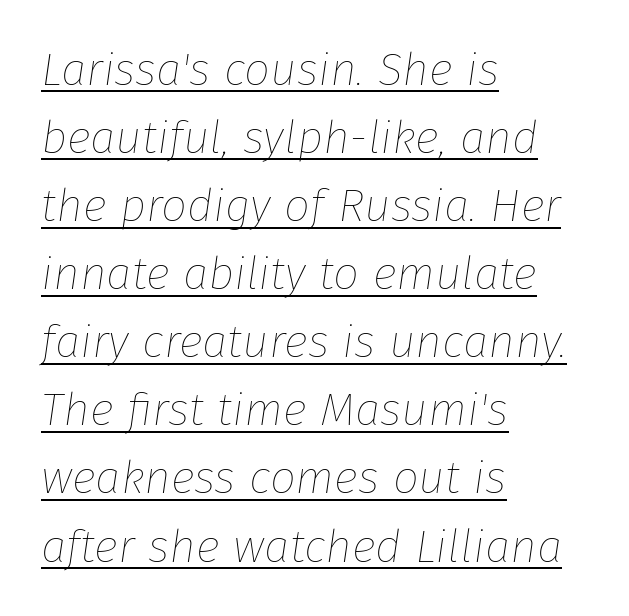
The image shows 46 px thin type, italic (leaning right); set left-aligned, normal line spacing (1.48x), normal letter spacing, underlined; low stroke contrast and a medium x-height.
